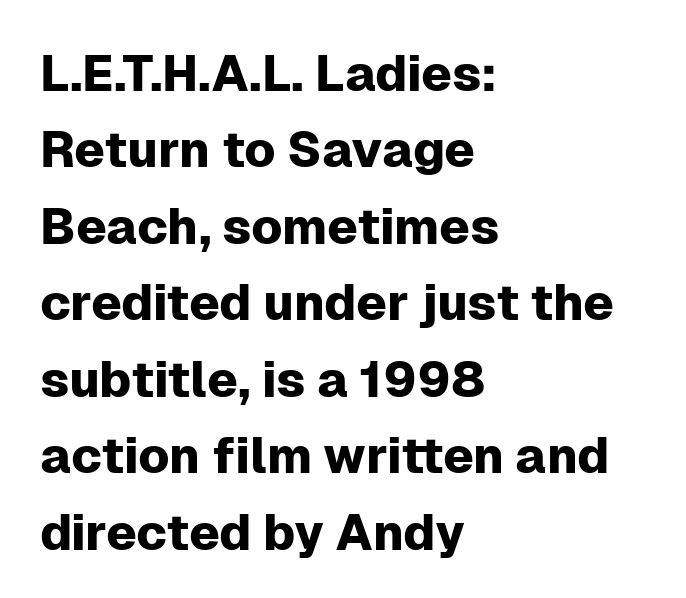
The image shows 50 px sans-serif type, upright; set left-aligned, normal line spacing (1.53x), normal letter spacing, not underlined; low stroke contrast and a medium x-height.
